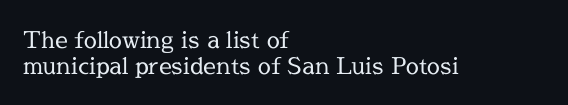
The image shows 23 px text type, upright; set left-aligned, tight line spacing (1.13x), normal letter spacing, not underlined.
